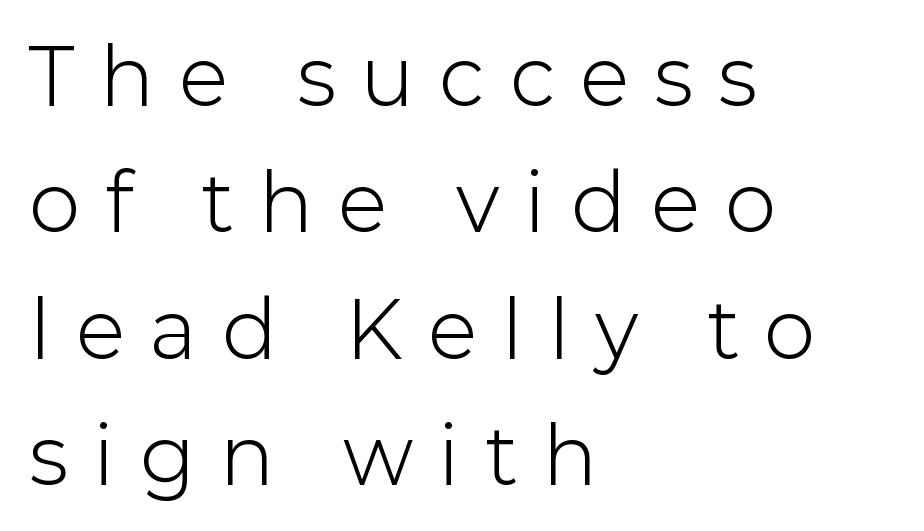
{"serif": "no", "italic": "no", "bold": "no", "weight": "light", "width": "normal", "stroke_contrast": "low", "x_height": "medium", "monospaced": "no", "underline": "no", "align": "left", "line_spacing": "normal", "line_spacing_ratio": 1.64, "letter_spacing": "wide", "letter_spacing_em": 0.35, "glyph_px": 77}
